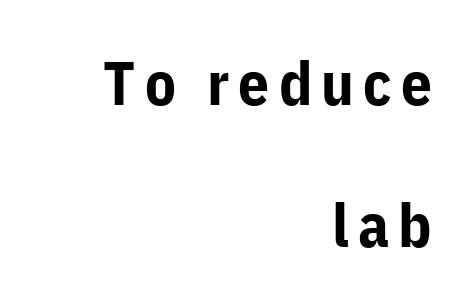
Each line ends at the same right margin while the left side varies. Does the type have serifs? No, each stem ends abruptly. Baseline-to-baseline distance is far greater than the letter height. Plain, unruled lines of type. Italic: no, the glyphs are upright roman.
